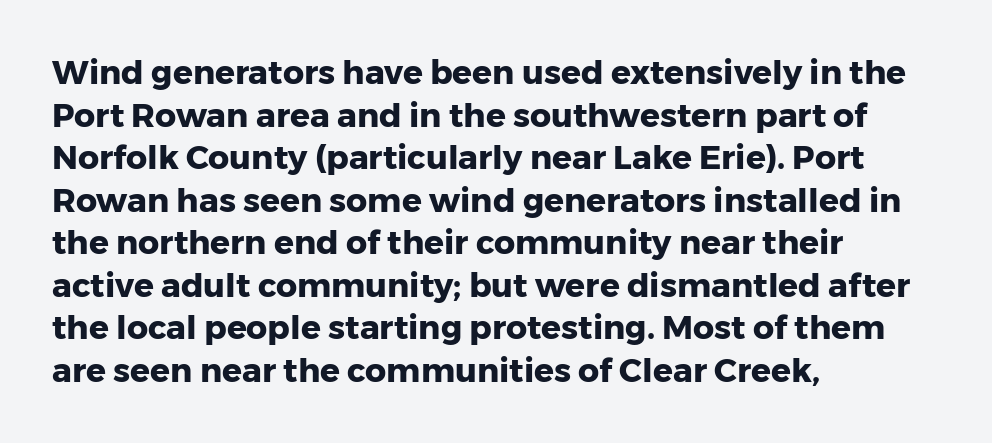
The image shows 33 px heavy sans-serif type, upright; set left-aligned, normal line spacing (1.29x), normal letter spacing, not underlined; low stroke contrast and a medium x-height.
